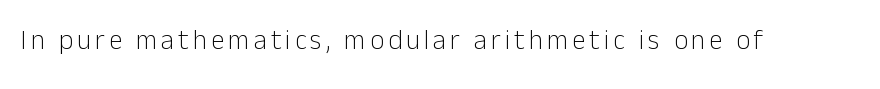
The space directly below the letters is spotless. The letters look calm and open, with moderate or lighter stems. Notice how the stems are strictly vertical — no italics here.
